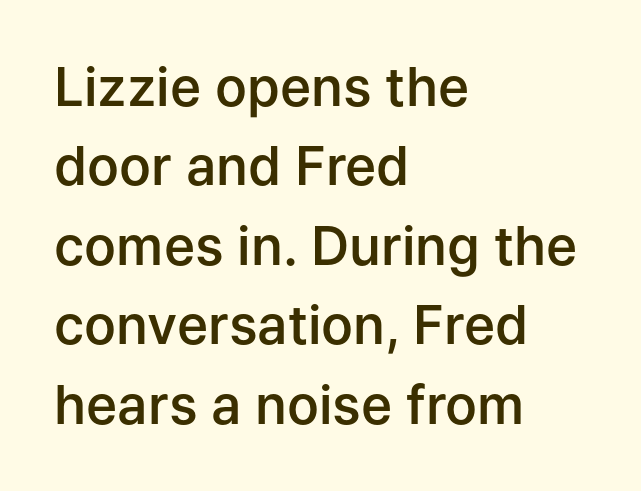
Q: Is the text bold? A: Semi-bold.
Q: Is the text italic (slanted)? A: No, it is upright.
Q: Is the typeface a serif or a sans-serif typeface? A: Sans-serif.
Q: Is the text underlined? A: No.
Q: How is the paragraph aligned? A: Left-aligned.
Q: Is the spacing between letters normal or unusually wide? A: Normal.
Q: Is the spacing between lines tight, normal or loose? A: Normal.
Q: Width (condensed, normal, or wide)? A: Normal.
Q: Stroke contrast? A: Low.
Q: x-height? A: Medium.
Q: Monospaced? A: No.
